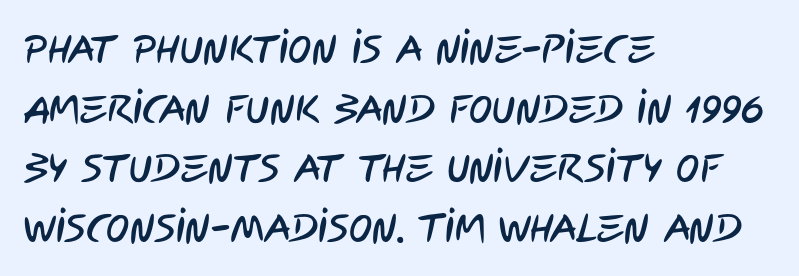
A typesetter would call this leading conventional body-copy spacing. What stands out about the letter spacing? Nothing — it is the standard amount. Type without underlining. These lines stack with their left ends in a neat column. Are there feet on the stems? There aren't — it's a sans. You could not count columns in this text — the font is proportionally spaced.
